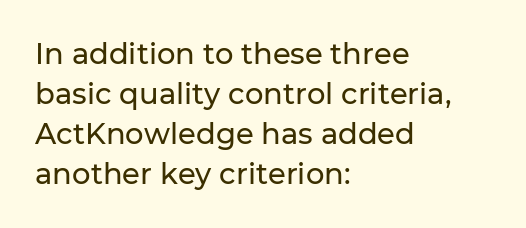
The image shows 29 px sans-serif type, upright; set left-aligned, normal line spacing (1.38x), normal letter spacing, not underlined; low stroke contrast and a medium x-height.
